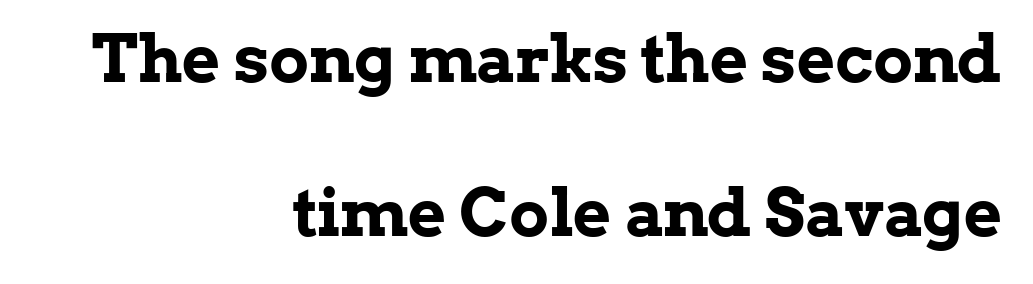
Horizontal alignment here is rightward, an uncommon choice for prose. Every letter is thick-stroked: bold, no question. This sample uses plain, unmodified letter spacing. The space beneath each line is pristine and unruled. Looks like regular typesetting: each glyph gets only the width it needs. Do the letters lean? They stand straight.
